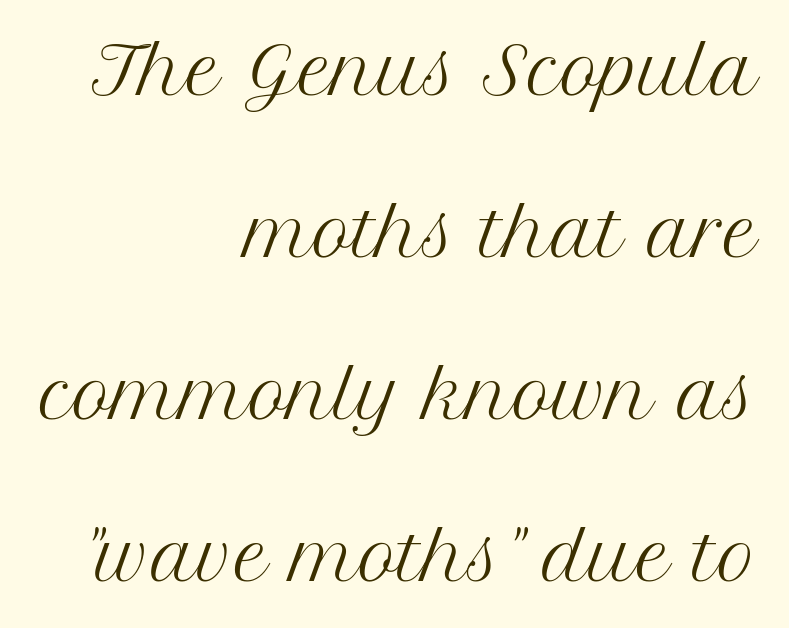
Q: Is the text bold? A: No.
Q: Is the text italic (slanted)? A: Yes.
Q: Is the text underlined? A: No.
Q: How is the paragraph aligned? A: Right-aligned.
Q: Is the spacing between letters normal or unusually wide? A: Normal.
Q: Is the spacing between lines tight, normal or loose? A: Loose.
Q: Width (condensed, normal, or wide)? A: Normal.
Q: Stroke contrast? A: Medium.
Q: x-height? A: Medium.
Q: Monospaced? A: No.
